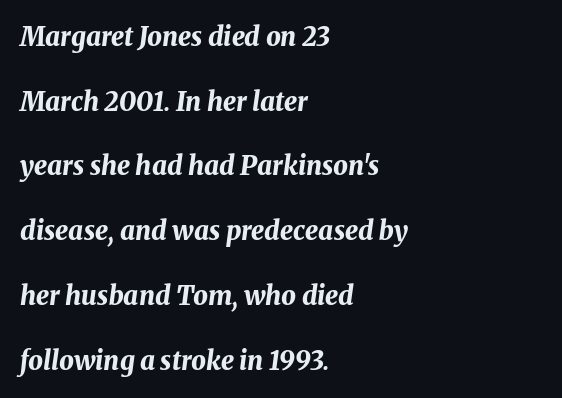
Q: Is the text bold? A: Yes.
Q: Is the text italic (slanted)? A: Yes, it leans right by about 8 degrees.
Q: Is the text underlined? A: No.
Q: How is the paragraph aligned? A: Left-aligned.
Q: Is the spacing between letters normal or unusually wide? A: Normal.
Q: Is the spacing between lines tight, normal or loose? A: Loose.
